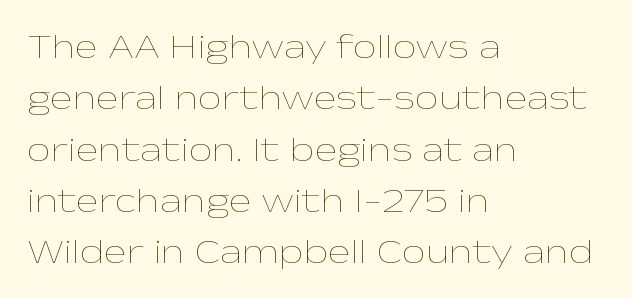
Q: Is the text bold? A: No.
Q: Is the text italic (slanted)? A: No, it is upright.
Q: Is the text underlined? A: No.
Q: How is the paragraph aligned? A: Left-aligned.
Q: Is the spacing between letters normal or unusually wide? A: Normal.
Q: Is the spacing between lines tight, normal or loose? A: Normal.
Q: Width (condensed, normal, or wide)? A: Wide.
Q: Stroke contrast? A: Low.
Q: x-height? A: Medium.
Q: Monospaced? A: No.
